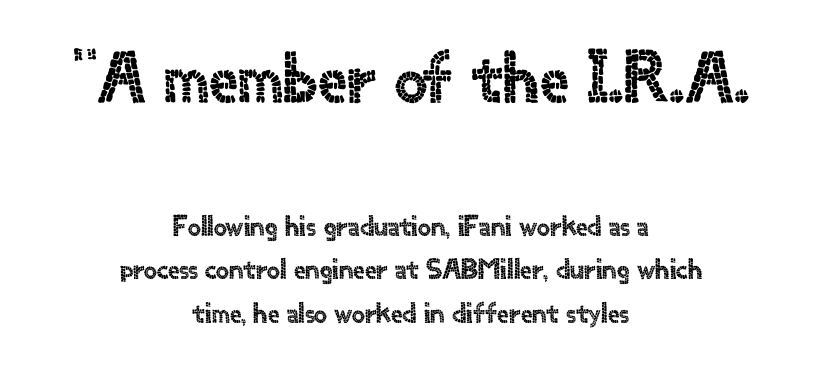
Q: Is the text italic (slanted)? A: No, it is upright.
Q: Is the typeface a serif or a sans-serif typeface? A: Sans-serif.
Q: Is the text underlined? A: No.
Q: How is the paragraph aligned? A: Centered.
Q: Is the spacing between letters normal or unusually wide? A: Normal.
Q: Is the spacing between lines tight, normal or loose? A: Normal.
Q: Which block of text is set in a larger size, the first (top) or the second (bottom)? A: The first (top) one.
Q: Width (condensed, normal, or wide)? A: Normal.
Q: x-height? A: Small.
Q: Monospaced? A: No.
